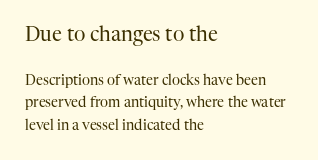
{"italic": "no", "bold": "no", "underline": "no", "align": "left", "line_spacing": "normal", "line_spacing_ratio": 1.63, "letter_spacing": "normal", "letter_spacing_em": 0.0, "larger_block": "first", "size_ratio": 1.43, "glyph_px": 20}
